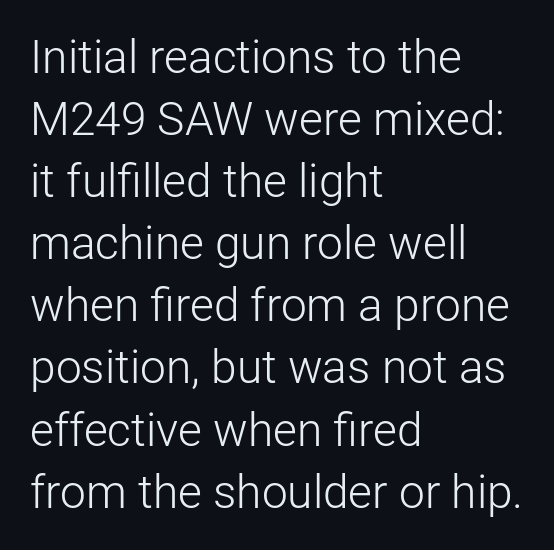
Vertically, the passage feels balanced, rows spaced as you'd expect. Each word holds together tightly as a unit, with standard inter-letter gaps. The letters carry no serifs — their stems end cleanly without finishing strokes. When letters stand straight like this, we call the style roman or upright.
